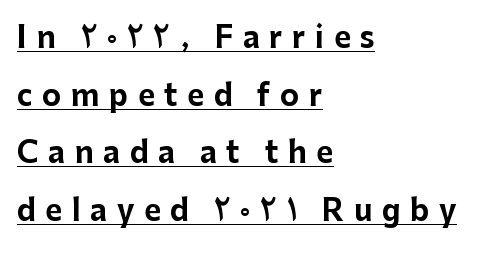
Reading down the block, your eye returns to a fixed left position each line. If you measured baseline to baseline, you'd find a long distance. Students, this is bold: see how much ink each stroke carries. Notice how a bar underscores the lettering throughout. There is plenty of visible air inserted between adjacent glyphs. Posture: upright roman.
